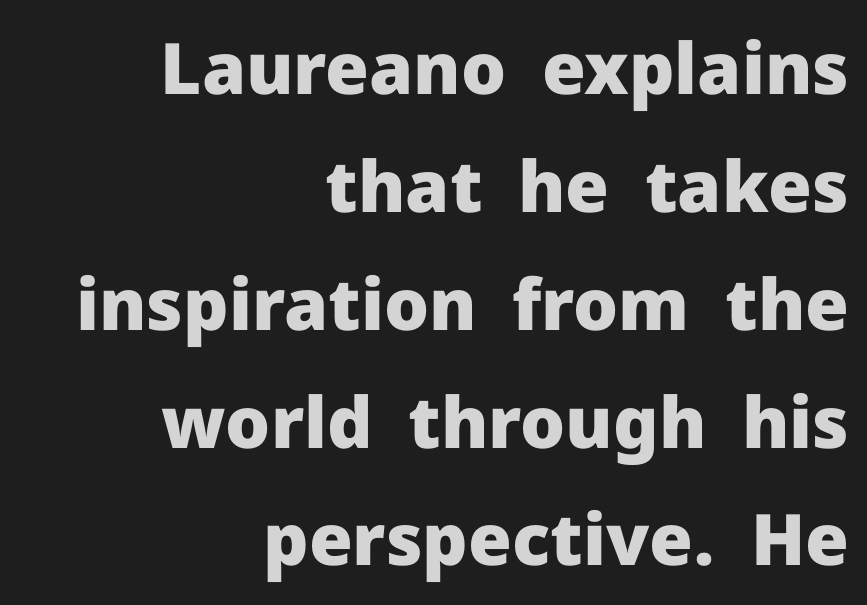
The image shows 71 px heavy sans-serif type, upright; set right-aligned, normal line spacing (1.66x), normal letter spacing, not underlined; low stroke contrast and a medium x-height.
